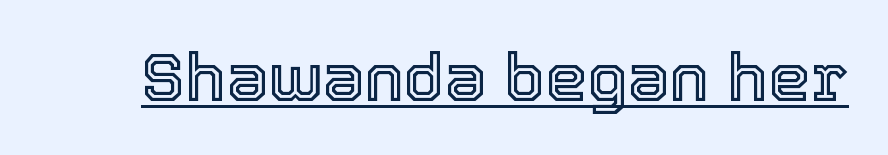
{"italic": "no", "width": "normal", "x_height": "medium", "monospaced": "no", "underline": "yes", "letter_spacing": "normal", "letter_spacing_em": 0.0, "glyph_px": 67}
